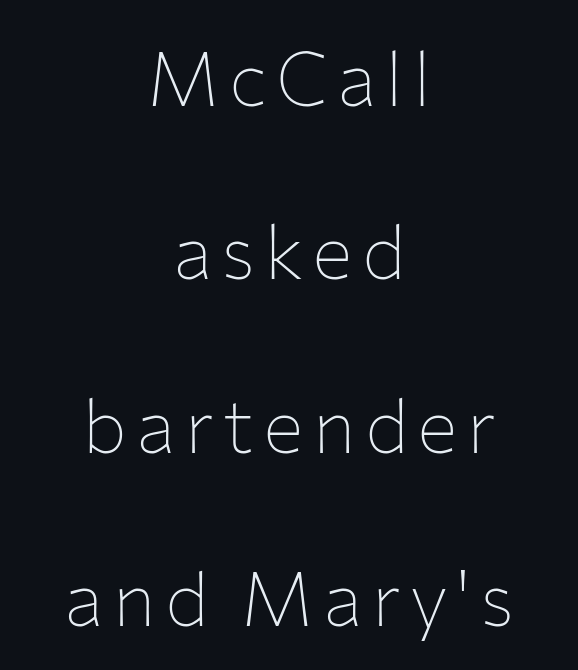
{"serif": "no", "italic": "no", "bold": "no", "weight": "thin", "width": "normal", "stroke_contrast": "low", "x_height": "medium", "monospaced": "no", "underline": "no", "align": "center", "line_spacing": "loose", "line_spacing_ratio": 2.28, "glyph_px": 76}
